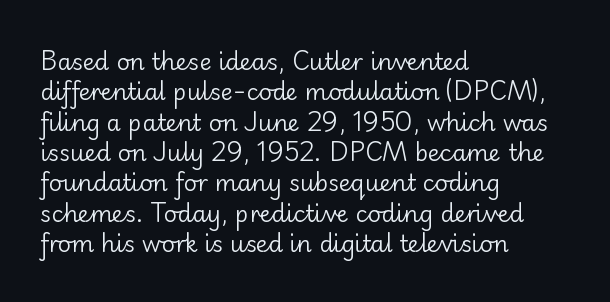
Q: Is the text bold? A: No.
Q: Is the text italic (slanted)? A: No, it is upright.
Q: Is the text underlined? A: No.
Q: How is the paragraph aligned? A: Left-aligned.
Q: Is the spacing between letters normal or unusually wide? A: Normal.
Q: Is the spacing between lines tight, normal or loose? A: Normal.
